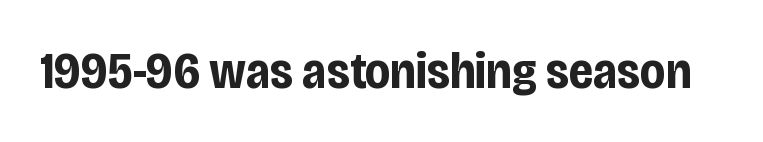
{"serif": "no", "italic": "no", "bold": "yes", "weight": "bold", "width": "condensed", "stroke_contrast": "low", "x_height": "large", "monospaced": "no", "underline": "no", "letter_spacing": "normal", "letter_spacing_em": 0.0, "glyph_px": 51}
